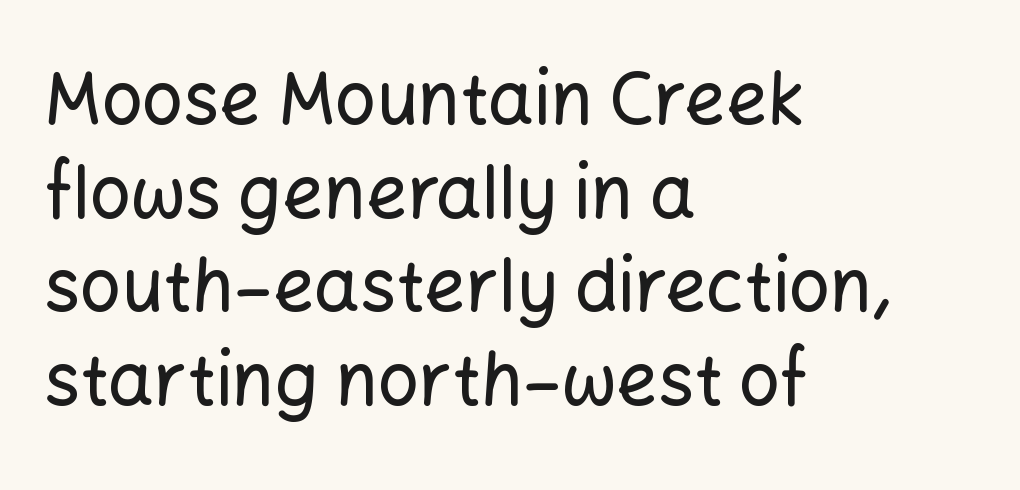
Q: Is the text italic (slanted)? A: No, it is upright.
Q: Is the typeface a serif or a sans-serif typeface? A: Sans-serif.
Q: Is the text underlined? A: No.
Q: How is the paragraph aligned? A: Left-aligned.
Q: Is the spacing between letters normal or unusually wide? A: Normal.
Q: Is the spacing between lines tight, normal or loose? A: Normal.
Q: Width (condensed, normal, or wide)? A: Normal.
Q: Stroke contrast? A: Low.
Q: x-height? A: Medium.
Q: Monospaced? A: No.
